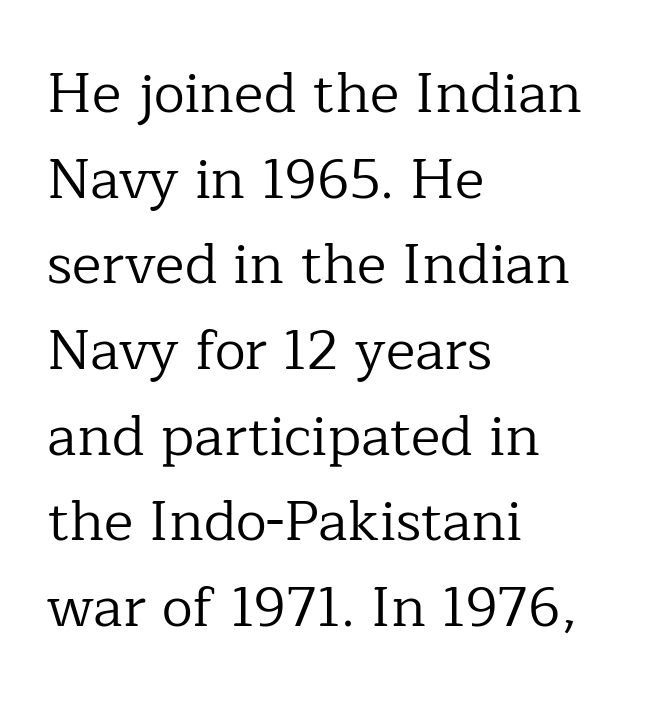
The image shows 56 px regular-weight serif type, upright; set left-aligned, normal line spacing (1.53x), normal letter spacing, not underlined; low stroke contrast and a medium x-height.
